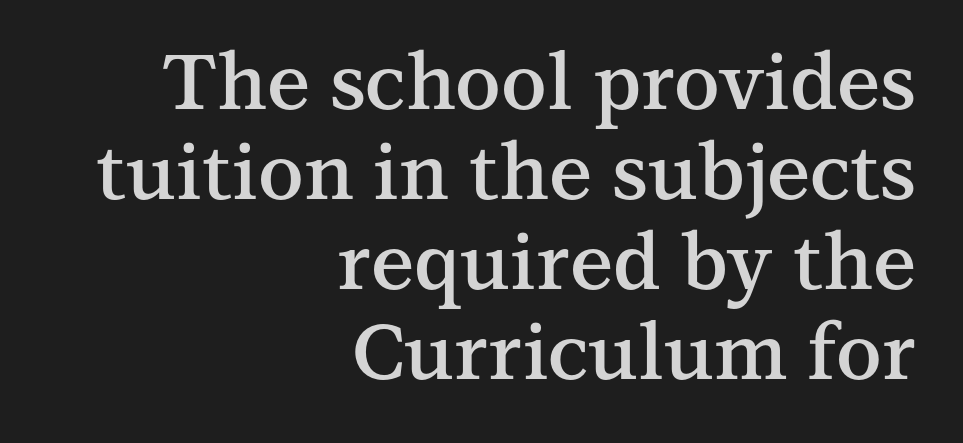
The image shows 77 px semibold serif type, upright; set right-aligned, line spacing 1.17x, normal letter spacing, not underlined; medium stroke contrast and a medium x-height.
